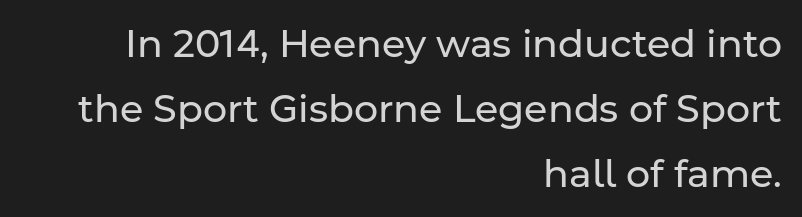
The image shows 38 px regular-weight sans-serif type, upright; set right-aligned, line spacing 1.71x, normal letter spacing, not underlined; low stroke contrast and a medium x-height.
